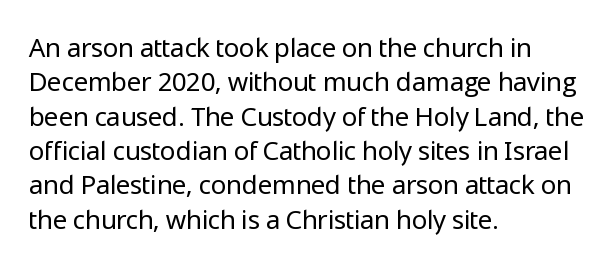
{"italic": "no", "bold": "no", "underline": "no", "align": "left", "line_spacing": "normal", "line_spacing_ratio": 1.32, "letter_spacing": "normal", "letter_spacing_em": 0.0, "glyph_px": 26}
